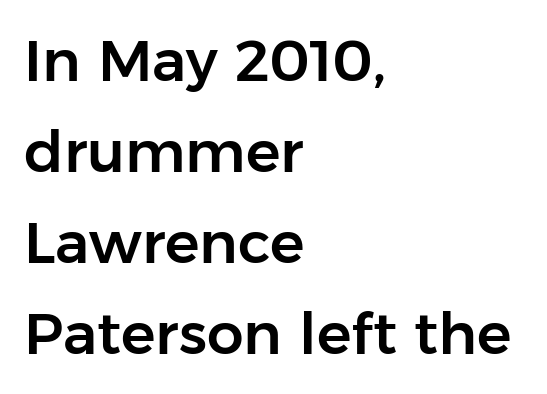
{"serif": "no", "italic": "no", "width": "normal", "stroke_contrast": "low", "x_height": "medium", "monospaced": "no", "underline": "no", "align": "left", "line_spacing": "normal", "line_spacing_ratio": 1.57, "letter_spacing": "normal", "letter_spacing_em": 0.0, "glyph_px": 58}
